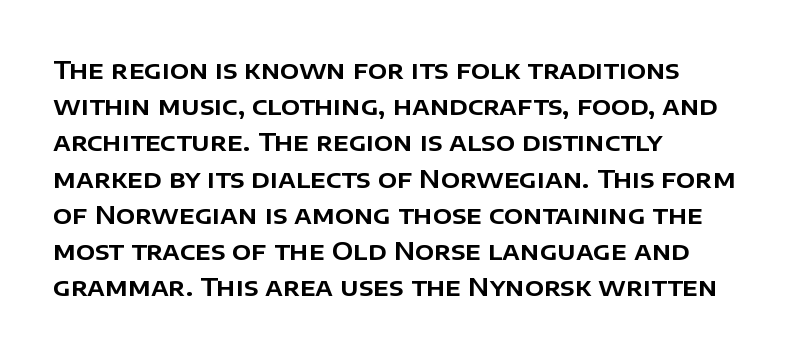
The image shows 25 px text type, upright; set left-aligned, normal line spacing (1.45x), normal letter spacing, not underlined.
